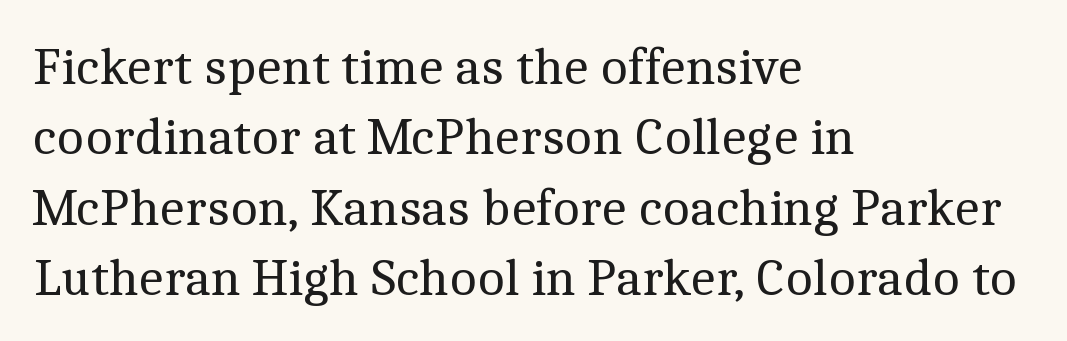
{"serif": "yes", "italic": "no", "bold": "no", "weight": "regular", "width": "normal", "x_height": "medium", "monospaced": "no", "underline": "no", "align": "left", "line_spacing": "normal", "line_spacing_ratio": 1.33, "letter_spacing": "normal", "letter_spacing_em": 0.0, "glyph_px": 53}
